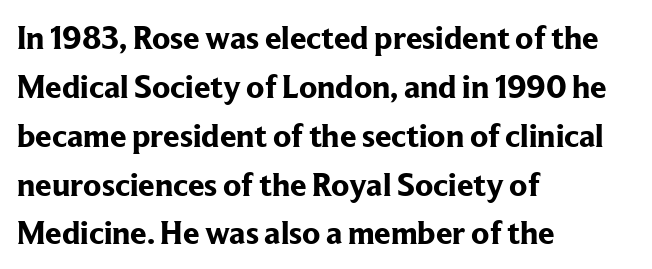
The image shows 33 px bold serif type, upright; set left-aligned, normal line spacing (1.48x), normal letter spacing, not underlined; low stroke contrast and a medium x-height.
